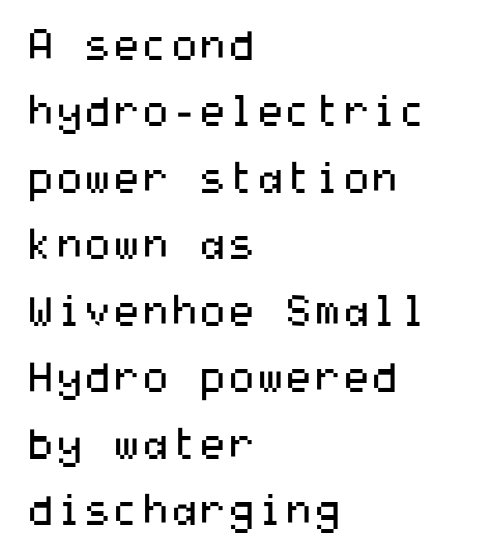
{"serif": "no", "italic": "no", "bold": "no", "weight": "regular", "width": "wide", "stroke_contrast": "medium", "x_height": "medium", "underline": "no", "align": "left", "line_spacing": "normal", "line_spacing_ratio": 1.62, "letter_spacing": "normal", "letter_spacing_em": 0.0, "glyph_px": 41}
